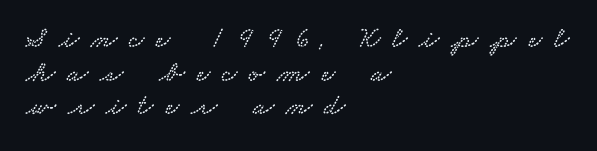
Q: Is the text underlined? A: No.
Q: How is the paragraph aligned? A: Left-aligned.
Q: Is the spacing between letters normal or unusually wide? A: Unusually wide.
Q: Is the spacing between lines tight, normal or loose? A: Tight.
Q: Width (condensed, normal, or wide)? A: Wide.
Q: Stroke contrast? A: Low.
Q: x-height? A: Small.
Q: Monospaced? A: No.
